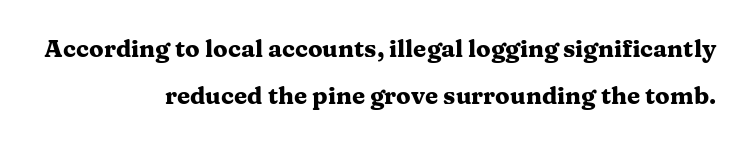
The image shows 24 px bold type, upright; set right-aligned, loose line spacing (1.97x), normal letter spacing, not underlined.
